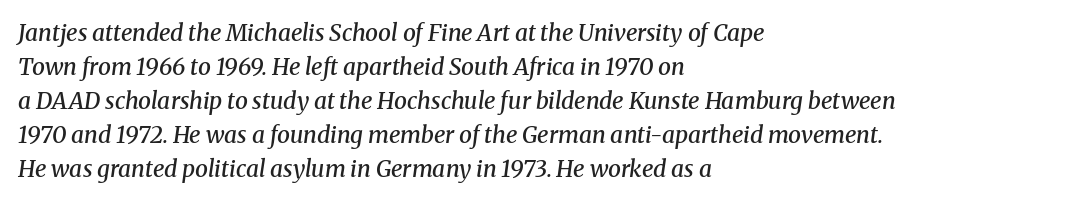
The image shows 23 px text type, italic (leaning right); set left-aligned, normal line spacing (1.48x), normal letter spacing, not underlined.
